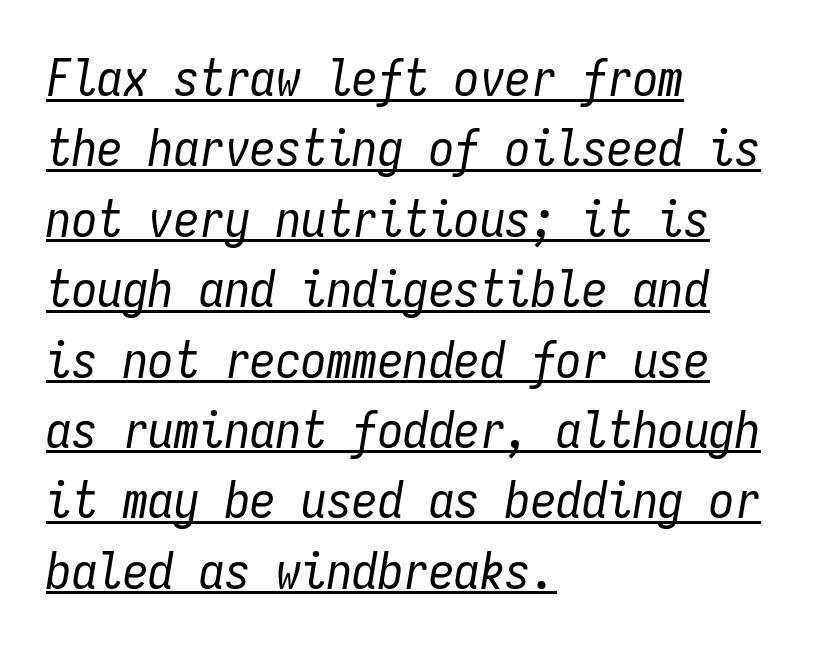
Each line starts at the same left margin while the right side varies. This sample keeps an unexceptional amount of space between lines. This rendering features underlined lettering. This sample uses an oblique cut, with every glyph tilted off the vertical. Spacing verdict: monospaced, one width for all characters.
